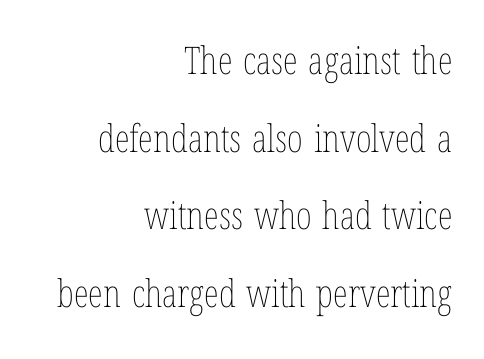
Q: Is the text bold? A: No.
Q: Is the text italic (slanted)? A: No, it is upright.
Q: Is the text underlined? A: No.
Q: How is the paragraph aligned? A: Right-aligned.
Q: Is the spacing between letters normal or unusually wide? A: Normal.
Q: Is the spacing between lines tight, normal or loose? A: Loose.
Q: Width (condensed, normal, or wide)? A: Condensed.
Q: Stroke contrast? A: Low.
Q: x-height? A: Medium.
Q: Monospaced? A: No.
